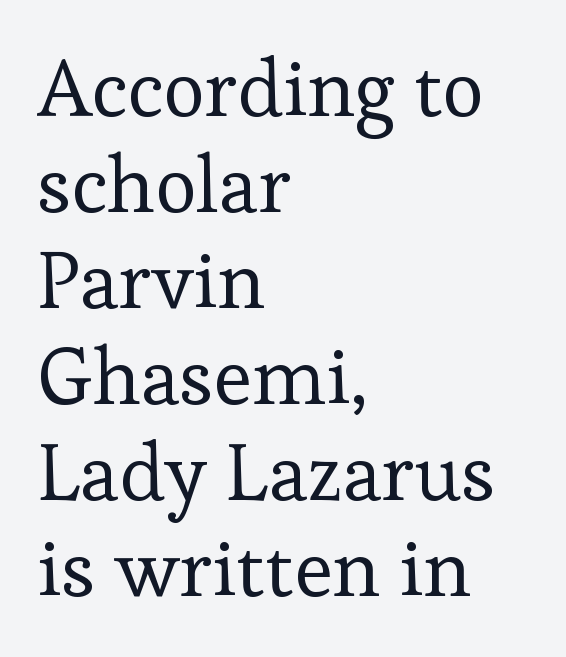
Which margin do the lines hug? The left one — the right edge is uneven. Glyph-to-glyph distance matches everyday printed text. This is the regular roman posture of the typeface. Each letter keeps its own natural width here, so spacing adapts to shape. Yep, those are serifs on the letters.
